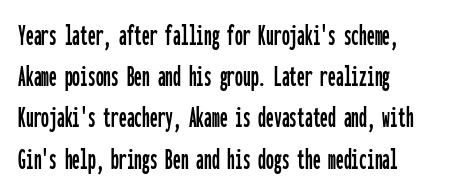
The image shows 31 px condensed sans-serif type, upright, monospaced; set left-aligned, normal line spacing (1.33x), normal letter spacing, not underlined; low stroke contrast and a medium x-height.
